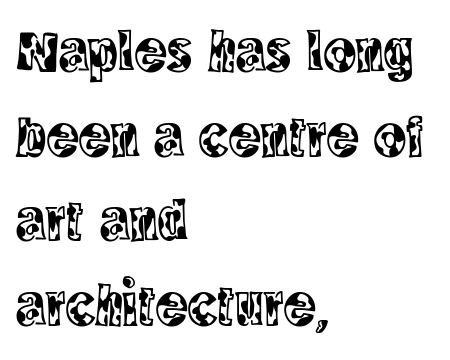
Q: Is the text italic (slanted)? A: No, it is upright.
Q: Is the typeface a serif or a sans-serif typeface? A: Serif.
Q: Is the text underlined? A: No.
Q: How is the paragraph aligned? A: Left-aligned.
Q: Is the spacing between letters normal or unusually wide? A: Normal.
Q: Is the spacing between lines tight, normal or loose? A: Normal.
Q: Width (condensed, normal, or wide)? A: Condensed.
Q: x-height? A: Large.
Q: Monospaced? A: No.
